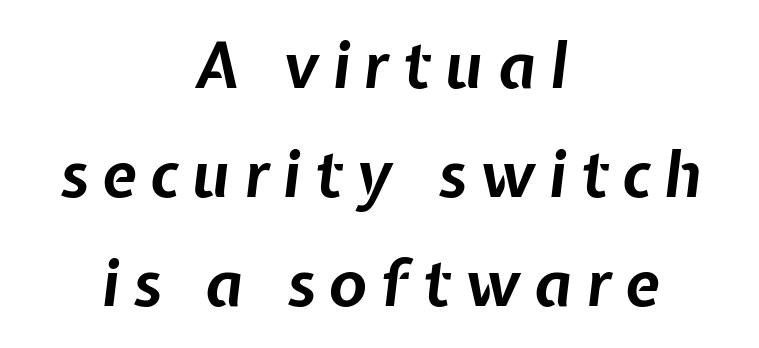
Q: Is the text bold? A: Yes.
Q: Is the text italic (slanted)? A: Yes, it leans right by about 7 degrees.
Q: Is the text underlined? A: No.
Q: How is the paragraph aligned? A: Centered.
Q: Is the spacing between letters normal or unusually wide? A: Unusually wide.
Q: Width (condensed, normal, or wide)? A: Normal.
Q: Stroke contrast? A: Low.
Q: x-height? A: Medium.
Q: Monospaced? A: No.
